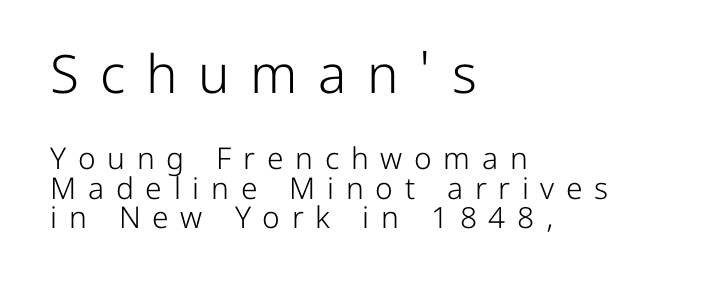
Q: Is the text bold? A: No.
Q: Is the text italic (slanted)? A: No, it is upright.
Q: Is the typeface a serif or a sans-serif typeface? A: Sans-serif.
Q: Is the text underlined? A: No.
Q: How is the paragraph aligned? A: Left-aligned.
Q: Is the spacing between letters normal or unusually wide? A: Unusually wide.
Q: Is the spacing between lines tight, normal or loose? A: Tight.
Q: Which block of text is set in a larger size, the first (top) or the second (bottom)? A: The first (top) one.
Q: Width (condensed, normal, or wide)? A: Normal.
Q: Stroke contrast? A: Low.
Q: x-height? A: Medium.
Q: Monospaced? A: No.
